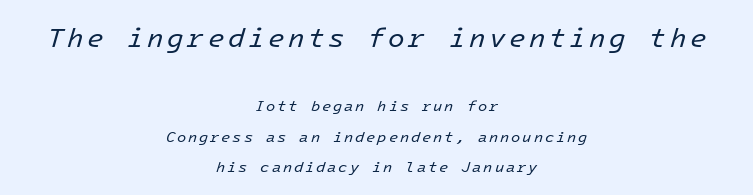
{"italic": "yes", "lean": "right", "slant_degrees": 16, "bold": "no", "underline": "no", "align": "center", "line_spacing": "loose", "line_spacing_ratio": 2.05, "larger_block": "first", "size_ratio": 1.8, "glyph_px": 27}
